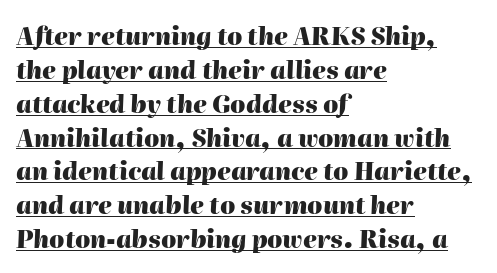
In terms of weight, the rendering is a true, heavy bold. These lines sit exactly where default settings would place them. Nothing unusual about the tracking: characters are spaced as the font intends. The glyphs look as if they've been sheared to an angle. Where is the straight margin? On the left. In designer terms, the underline attribute is active on this setting.
